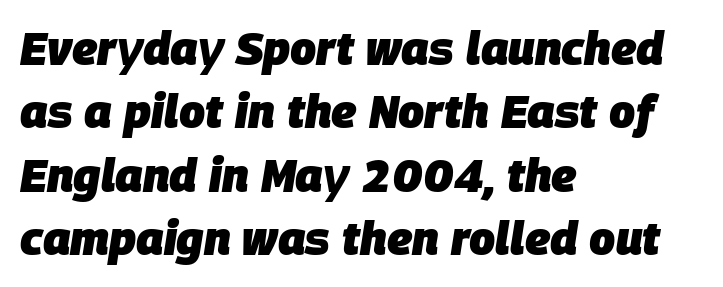
Between one letter and the next there's only the usual sliver of space. The letters advance in unequal steps, a hallmark of proportional type. The area under the type is left untouched. Slant detected: the letters are inclined. Reading down the column, the eye jumps a familiar distance to each next line.
